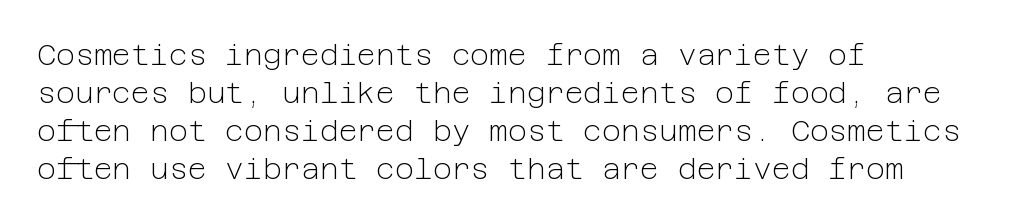
Type without underlining. A typesetter would mark this as roman, not italic. The tracking reads as untouched default to a designer's eye. The rendering uses a moderate line-height, typical for paragraphs. These lines are set flush left with a ragged right edge.
